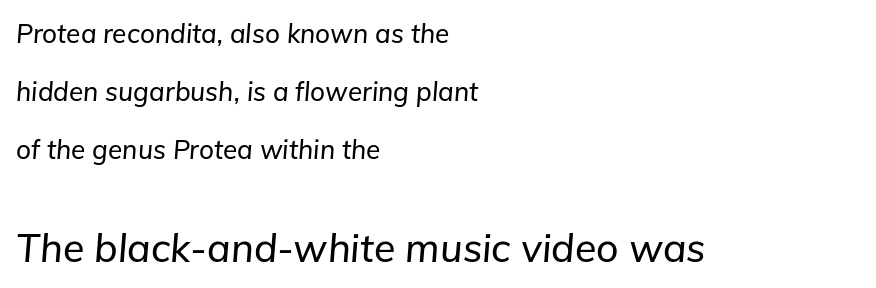
Q: Is the text italic (slanted)? A: Yes, it leans right by about 5 degrees.
Q: Is the text underlined? A: No.
Q: How is the paragraph aligned? A: Left-aligned.
Q: Is the spacing between letters normal or unusually wide? A: Normal.
Q: Is the spacing between lines tight, normal or loose? A: Loose.
Q: Which block of text is set in a larger size, the first (top) or the second (bottom)? A: The second (bottom) one.
Q: Width (condensed, normal, or wide)? A: Normal.
Q: Stroke contrast? A: Low.
Q: x-height? A: Medium.
Q: Monospaced? A: No.
